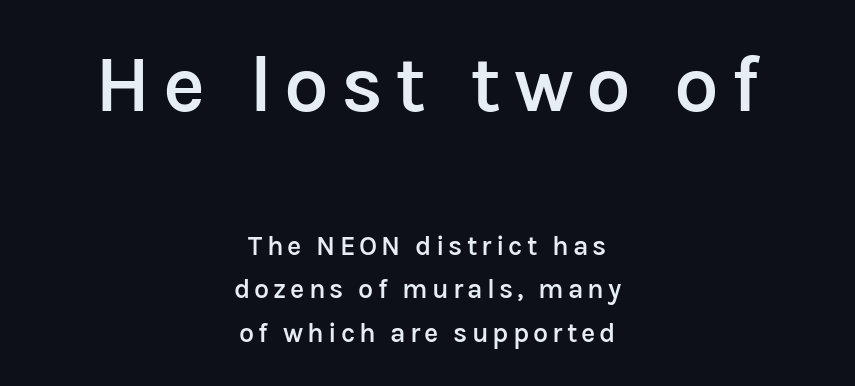
The passage shown is typeset with a sans-serif family. A student would notice the top passage is typeset larger than what follows. Check under the words: just untouched page. The passage shown is typed in a proportional face where columns would drift.
